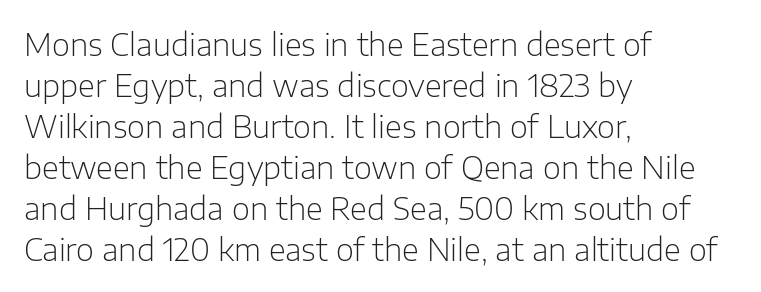
{"serif": "no", "italic": "no", "bold": "no", "weight": "light", "width": "normal", "stroke_contrast": "low", "x_height": "medium", "monospaced": "no", "underline": "no", "align": "left", "line_spacing": "normal", "line_spacing_ratio": 1.32, "letter_spacing": "normal", "letter_spacing_em": 0.0, "glyph_px": 31}
